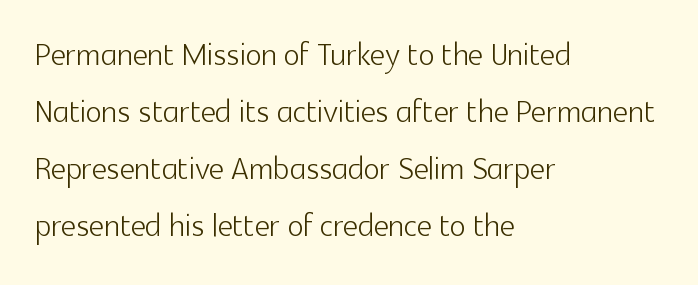
{"serif": "no", "italic": "no", "bold": "no", "weight": "light", "width": "normal", "x_height": "medium", "monospaced": "no", "underline": "no", "align": "left", "line_spacing": "normal", "line_spacing_ratio": 1.36, "letter_spacing": "normal", "letter_spacing_em": 0.0, "glyph_px": 42}
